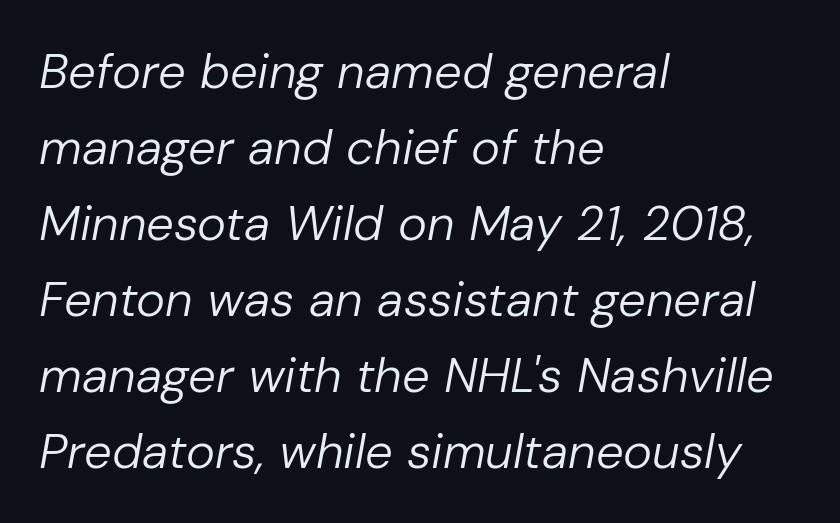
Stroke thickness stays within the range of a standard reading face or lighter. Think of a printed novel: that variable character pitch is what you see here. The lines in this sample share a left origin and differ only in where they stop. Horizontal bands of white between lines are of average thickness. Anything drawn beneath the words? Only blank space. It's the slanting kind of type.
